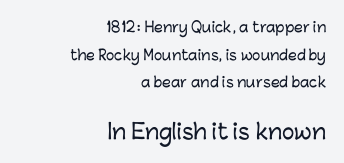
Q: Is the text italic (slanted)? A: No, it is upright.
Q: Is the text underlined? A: No.
Q: How is the paragraph aligned? A: Right-aligned.
Q: Is the spacing between letters normal or unusually wide? A: Normal.
Q: Is the spacing between lines tight, normal or loose? A: Loose.
Q: Which block of text is set in a larger size, the first (top) or the second (bottom)? A: The second (bottom) one.
